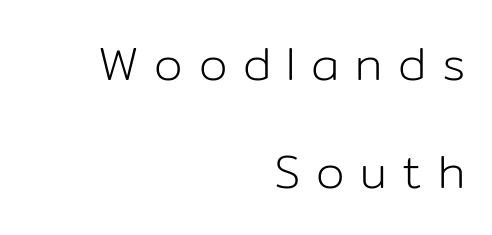
The image shows 46 px light sans-serif type, upright; set right-aligned, loose line spacing (2.34x), unusually wide letter spacing (+0.34 em), not underlined; low stroke contrast and a medium x-height.
